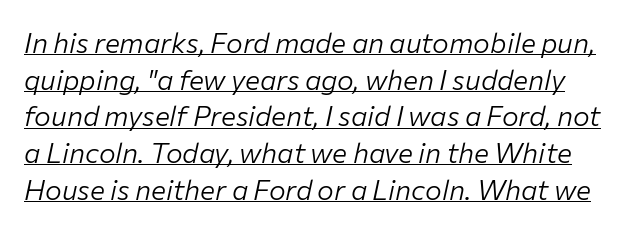
Q: Is the text bold? A: No.
Q: Is the text italic (slanted)? A: Yes, it leans right by about 12 degrees.
Q: Is the text underlined? A: Yes.
Q: Is the spacing between letters normal or unusually wide? A: Normal.
Q: Is the spacing between lines tight, normal or loose? A: Normal.
Q: Width (condensed, normal, or wide)? A: Normal.
Q: Stroke contrast? A: Low.
Q: x-height? A: Medium.
Q: Monospaced? A: No.
